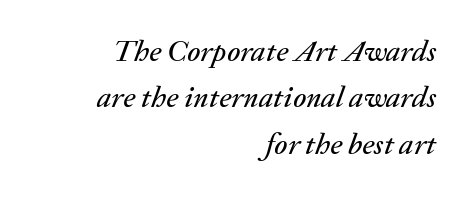
Looks like regular typesetting: each glyph gets only the width it needs. Compared with a flush-left layout, this one pins lines to the opposite, right side. The gap between lines stays unmarked. Summary of vertical rhythm: regular, with standard interline spacing. The line texture is even and compact thanks to regular tracking. Designer's note — italics engaged.
